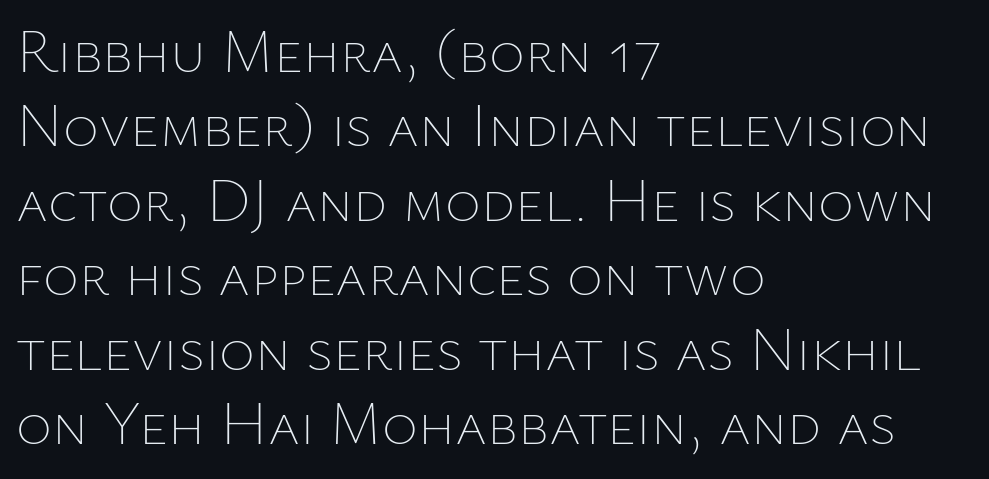
{"italic": "no", "bold": "no", "weight": "thin", "width": "normal", "stroke_contrast": "low", "x_height": "medium", "monospaced": "no", "underline": "no", "align": "left", "line_spacing_ratio": 1.22, "letter_spacing": "normal", "letter_spacing_em": 0.0, "glyph_px": 61}
